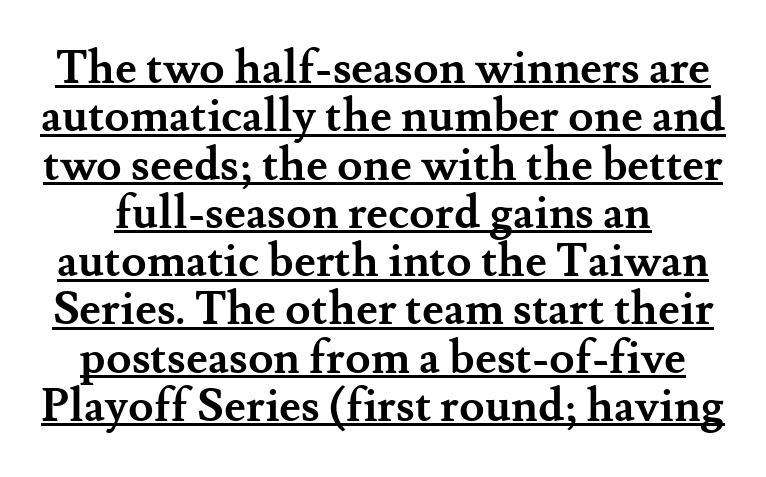
The image shows 46 px semibold serif type, upright; set tight line spacing (1.05x), normal letter spacing, underlined; medium stroke contrast and a small x-height.
